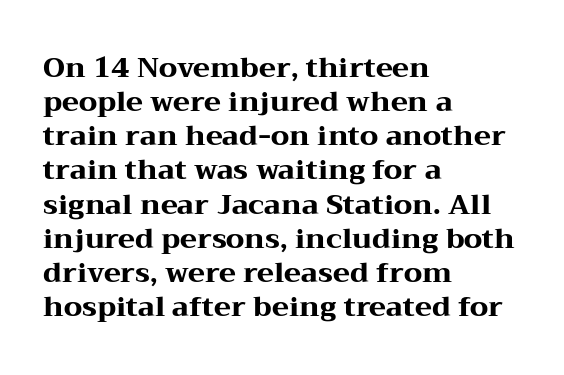
A serif font was chosen for this passage. Look at the tracking — it's just the regular setting, nothing added. Is this a fixed-width face? No — the glyphs have proportional, varying widths. The specimen omits any rule beneath the text block's lines. Emphasis by weight is at full strength: bold.
